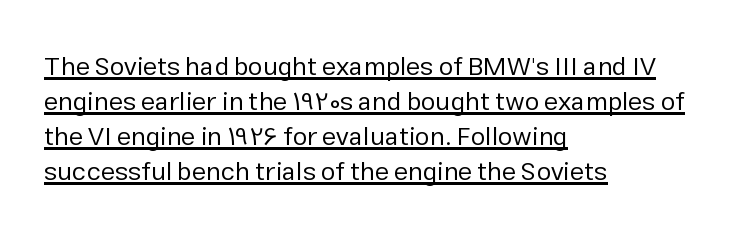
The image shows 26 px text type, upright; set left-aligned, normal line spacing (1.34x), normal letter spacing, underlined.
